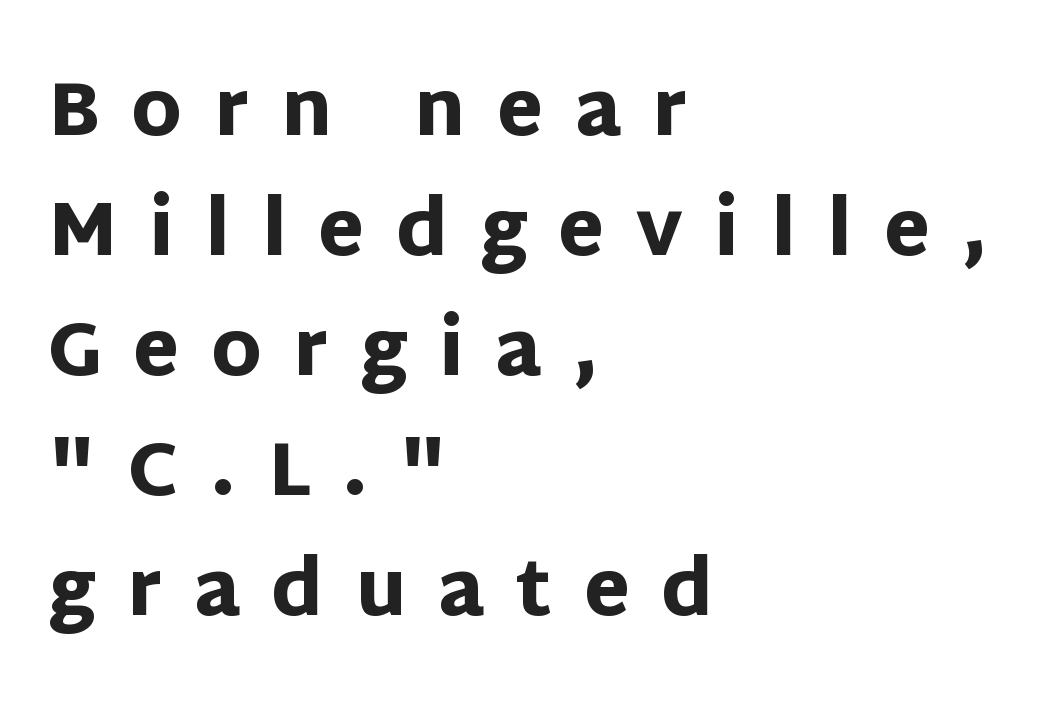
{"serif": "no", "italic": "no", "bold": "yes", "weight": "heavy", "width": "normal", "stroke_contrast": "low", "x_height": "large", "monospaced": "no", "underline": "no", "align": "left", "line_spacing": "normal", "line_spacing_ratio": 1.6, "letter_spacing": "wide", "letter_spacing_em": 0.42, "glyph_px": 75}
